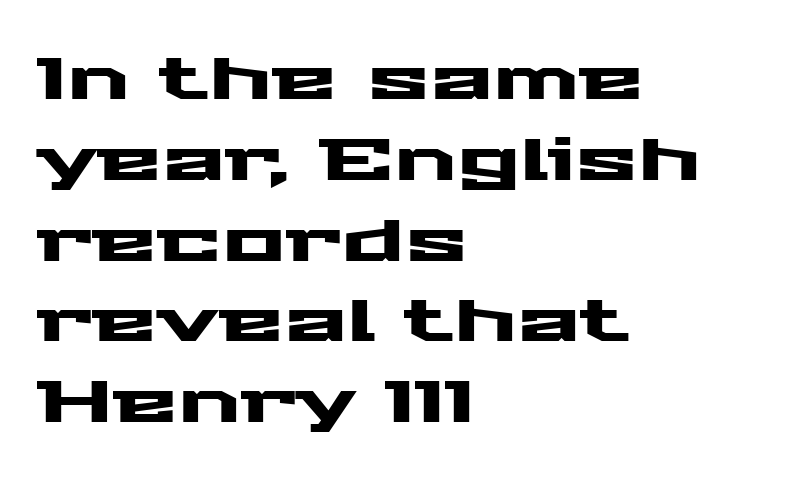
Underlining? Definitely not there. Short and long lines alike share a common starting point at left. The lettering stays uniformly vertical, giving the passage a roman look. The letters carry no serifs — their stems end cleanly without finishing strokes.
